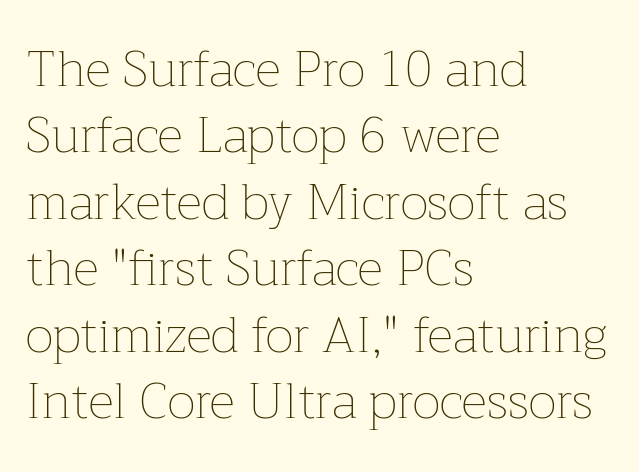
Designer's note — italics off, roman on. The rendering keeps characters at their native spacing. Proportional: the letters do not fall into vertical columns. The paragraph shown leans on its left margin.
